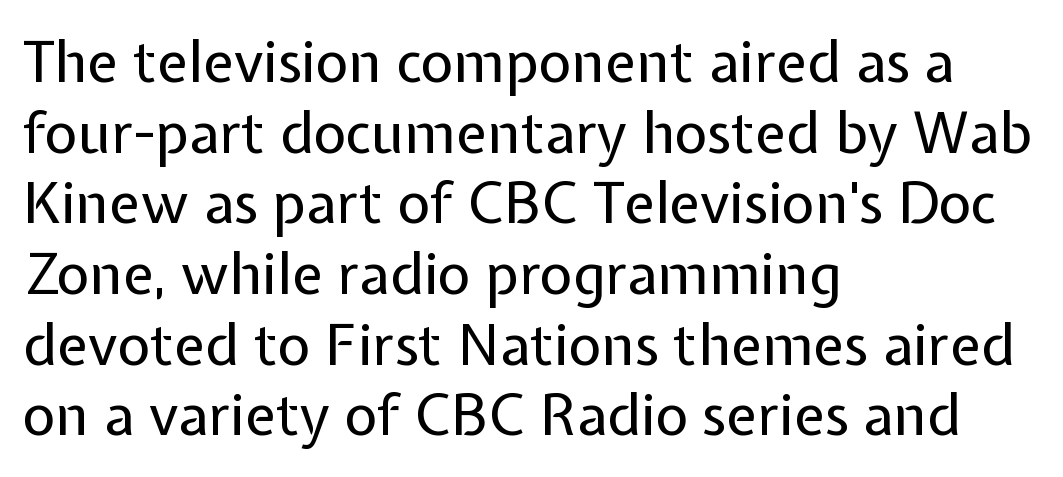
Stroke thickness stays within the range of a standard reading face or lighter. The lines in this sample share a left origin and differ only in where they stop. Words appear dense and cohesive because spacing is normal. The face used here is proportionally spaced, like ordinary book or web type. Grotesque or geometric, the face here clearly has no serifs.
